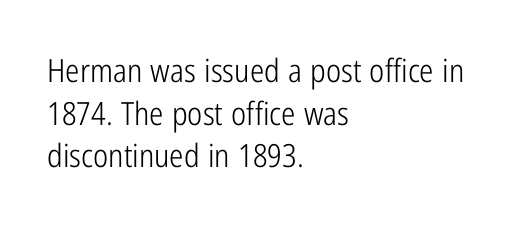
The image shows 32 px light, condensed sans-serif type, upright; set left-aligned, normal line spacing (1.33x), normal letter spacing, not underlined; low stroke contrast and a medium x-height.
